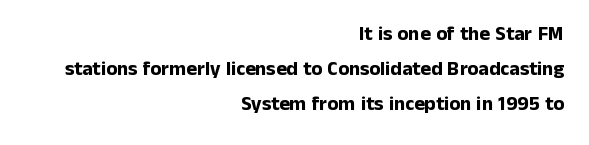
{"italic": "no", "bold": "yes", "underline": "no", "align": "right", "line_spacing_ratio": 1.76, "letter_spacing": "normal", "letter_spacing_em": 0.0, "glyph_px": 20}
